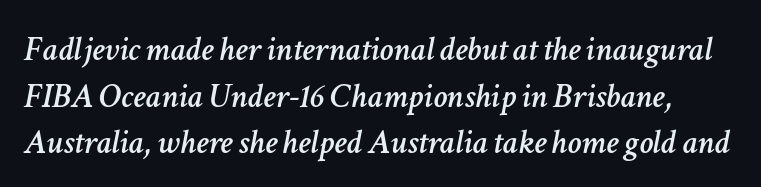
{"italic": "yes", "lean": "right", "slant_degrees": 11, "width": "normal", "stroke_contrast": "low", "x_height": "medium", "monospaced": "no", "underline": "no", "line_spacing": "normal", "line_spacing_ratio": 1.33, "letter_spacing": "normal", "letter_spacing_em": 0.0, "glyph_px": 35}
